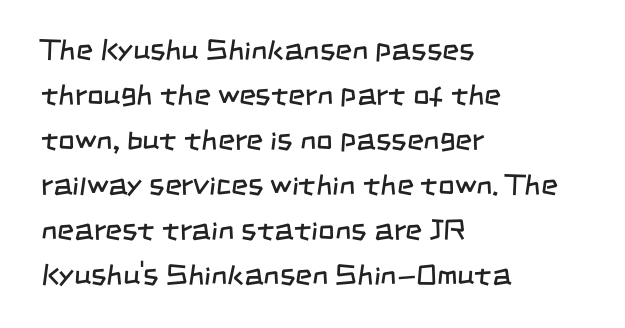
{"serif": "no", "bold": "no", "weight": "regular", "width": "condensed", "stroke_contrast": "low", "x_height": "large", "monospaced": "no", "underline": "no", "align": "left", "line_spacing": "normal", "line_spacing_ratio": 1.55, "letter_spacing": "normal", "letter_spacing_em": 0.0, "glyph_px": 29}
